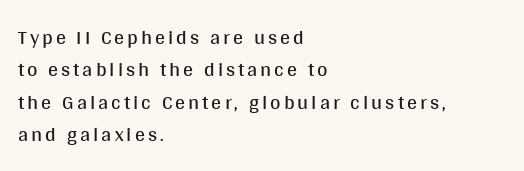
{"italic": "no", "bold": "no", "underline": "no", "align": "left", "line_spacing": "normal", "line_spacing_ratio": 1.62, "glyph_px": 20}
